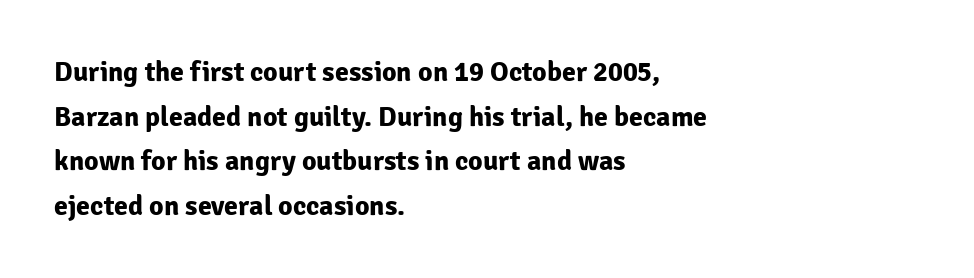
The image shows 28 px bold sans-serif type, upright; set left-aligned, normal line spacing (1.59x), normal letter spacing, not underlined; low stroke contrast and a medium x-height.
